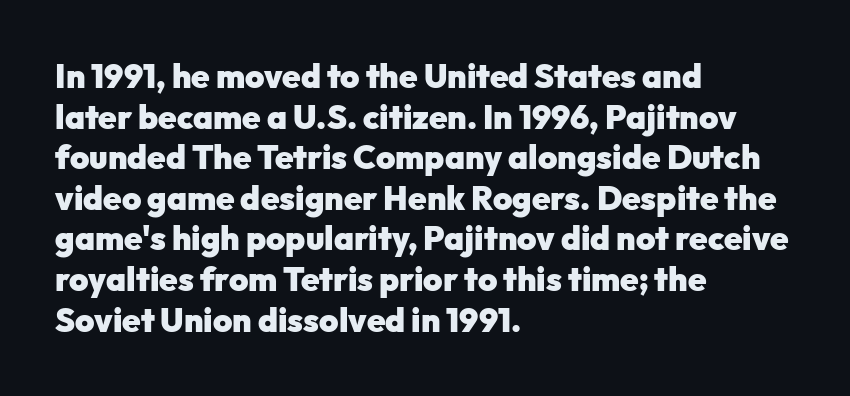
{"serif": "no", "italic": "no", "bold": "yes", "weight": "heavy", "width": "normal", "stroke_contrast": "low", "x_height": "medium", "monospaced": "no", "underline": "no", "align": "left", "line_spacing_ratio": 1.23, "letter_spacing": "normal", "letter_spacing_em": 0.0, "glyph_px": 33}
